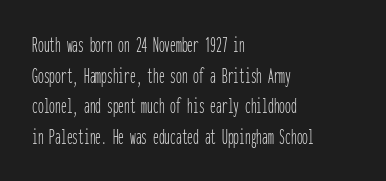
{"italic": "no", "bold": "no", "underline": "no", "align": "left", "line_spacing": "normal", "line_spacing_ratio": 1.33, "letter_spacing": "normal", "letter_spacing_em": 0.0, "glyph_px": 23}
